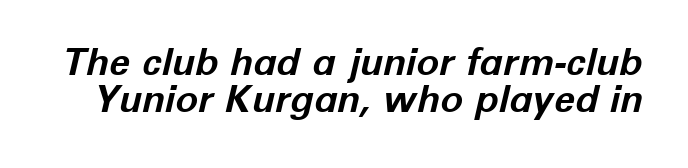
The image shows 38 px bold type, italic (leaning right); set tight line spacing (0.98x), normal letter spacing, not underlined; low stroke contrast and a medium x-height.
